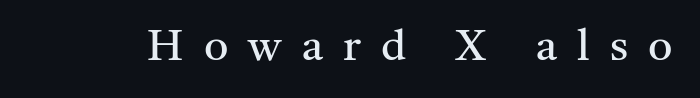
The image shows 43 px regular-weight serif type, upright; set unusually wide letter spacing (+0.47 em), not underlined; medium stroke contrast and a medium x-height.
